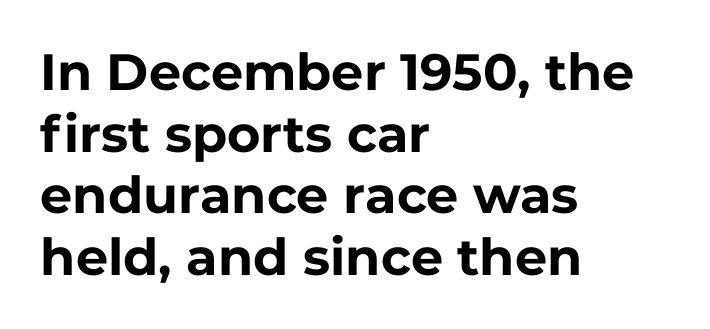
The image shows 51 px bold sans-serif type, upright; set left-aligned, line spacing 1.21x, normal letter spacing, not underlined; low stroke contrast and a medium x-height.
